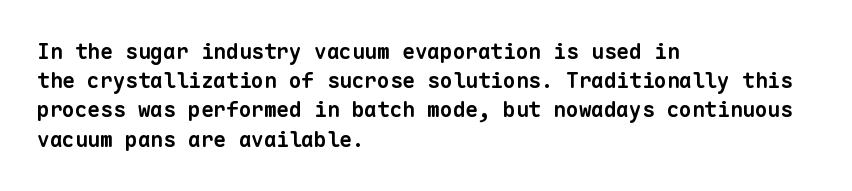
The image shows 21 px bold type; set left-aligned, normal line spacing (1.39x), normal letter spacing, not underlined.
